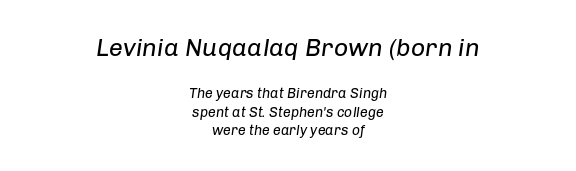
Inter-character spacing is left at the font's built-in metrics. Leading: standard. The emphasis by scale lands on block number one, above. This sample is center-justified, so both line endings float freely.
